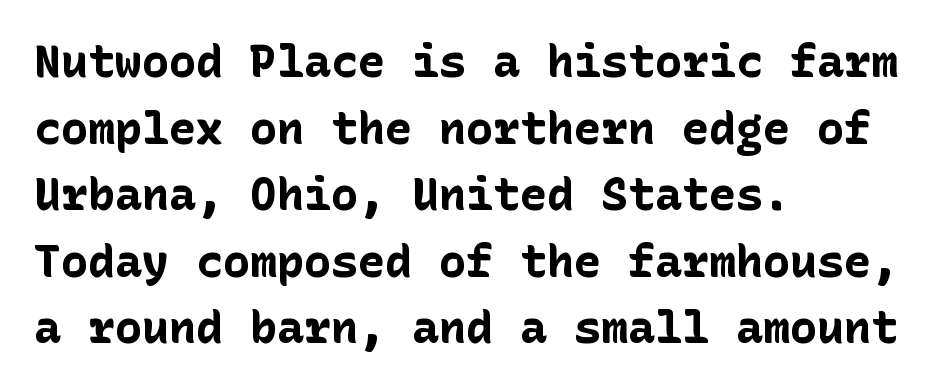
The image shows 45 px bold sans-serif type, upright; set left-aligned, normal line spacing (1.48x), normal letter spacing, not underlined; low stroke contrast and a medium x-height.
